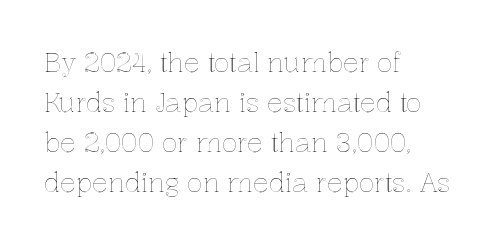
{"italic": "no", "underline": "no", "align": "left", "line_spacing": "normal", "line_spacing_ratio": 1.54, "letter_spacing": "normal", "letter_spacing_em": 0.0, "glyph_px": 26}
